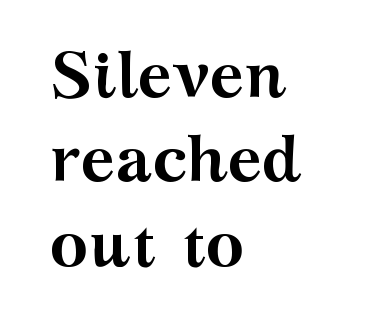
{"serif": "yes", "italic": "no", "bold": "yes", "weight": "semibold", "width": "wide", "stroke_contrast": "medium", "x_height": "medium", "monospaced": "no", "underline": "no", "align": "left", "line_spacing": "normal", "line_spacing_ratio": 1.3, "letter_spacing": "normal", "letter_spacing_em": 0.0, "glyph_px": 65}
